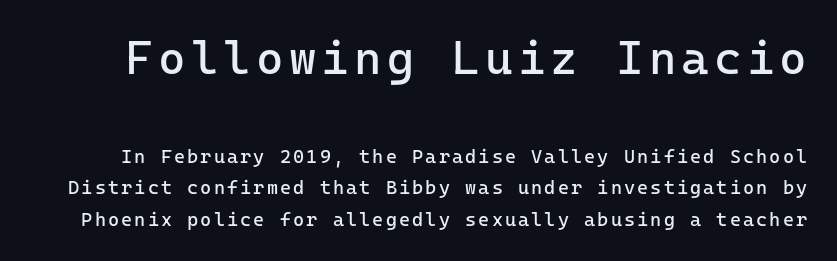
Do the characters align in a grid? Yes, the font is monospaced. Check where the strokes stop: nothing finishes them off — pure sans. The more generous point size was reserved for the upper chunk. Each stroke keeps to a modest, everyday thickness or less.
